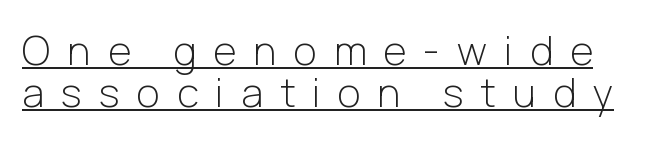
The image shows 40 px light sans-serif type, upright; set tight line spacing (1.05x), unusually wide letter spacing (+0.43 em), underlined; low stroke contrast and a medium x-height.
